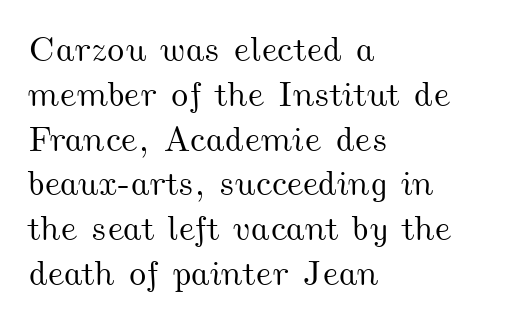
{"width": "wide", "stroke_contrast": "medium", "x_height": "small", "monospaced": "no", "underline": "no", "align": "left", "line_spacing": "normal", "line_spacing_ratio": 1.28, "letter_spacing": "normal", "letter_spacing_em": 0.0, "glyph_px": 35}
